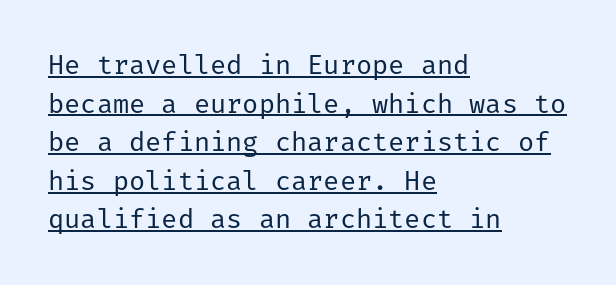
{"italic": "no", "bold": "no", "underline": "yes", "align": "left", "line_spacing": "normal", "line_spacing_ratio": 1.43, "letter_spacing": "normal", "letter_spacing_em": 0.0, "glyph_px": 27}
